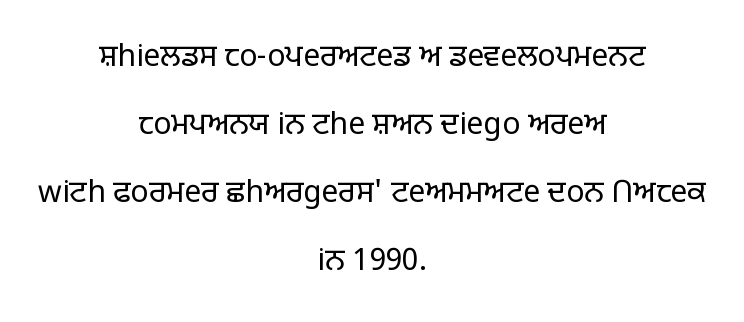
You could not count columns in this text — the font is proportionally spaced. The whitespace from short lines is split evenly between both sides. The leading is generous, giving the passage an open texture. Characters remain perfectly vertical along every line.
